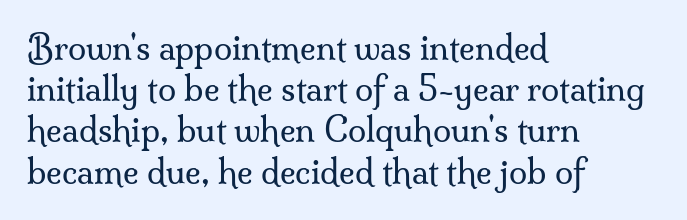
Q: Is the text bold? A: No.
Q: Is the text italic (slanted)? A: No, it is upright.
Q: Is the typeface a serif or a sans-serif typeface? A: Serif.
Q: Is the text underlined? A: No.
Q: How is the paragraph aligned? A: Left-aligned.
Q: Is the spacing between letters normal or unusually wide? A: Normal.
Q: Is the spacing between lines tight, normal or loose? A: Normal.
Q: Width (condensed, normal, or wide)? A: Normal.
Q: Stroke contrast? A: Medium.
Q: x-height? A: Small.
Q: Monospaced? A: No.
